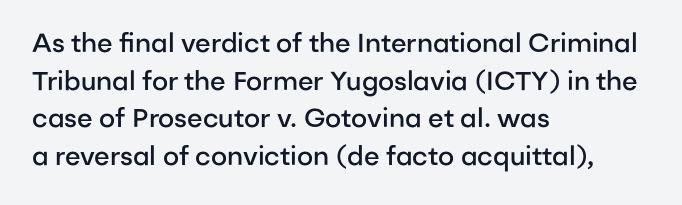
Reading down the column, the eye jumps a familiar distance to each next line. How are the letters spaced? Ordinarily, with no added tracking. The text block is weighted toward the left margin, trailing off unevenly rightward. The letters stand upright; this is a roman face.
